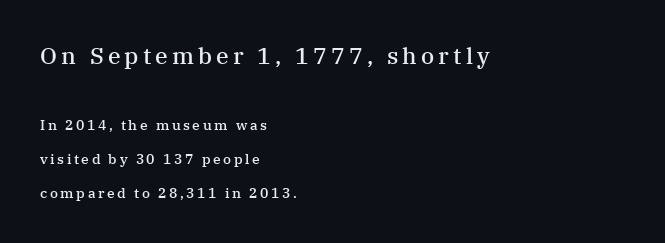
{"italic": "no", "bold": "semi", "underline": "no", "align": "left", "line_spacing": "loose", "line_spacing_ratio": 2.45, "larger_block": "first", "size_ratio": 1.64, "glyph_px": 23}
